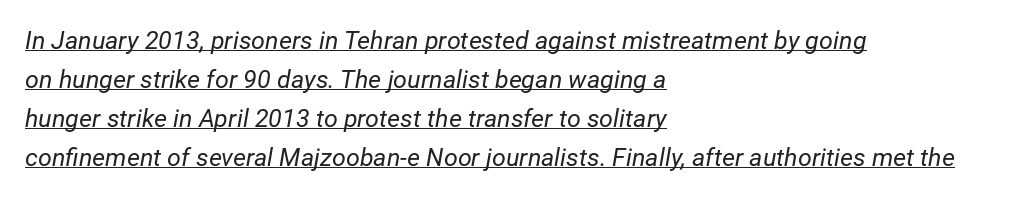
The passage shown stacks its lines at a standard gap. The text block is weighted toward the left margin, trailing off unevenly rightward. Summary of weight: not heavy and not bold. This sample uses an oblique cut, with every glyph tilted off the vertical. The string is rendered with underlining switched on. Caption: standard tracking, unaltered.
